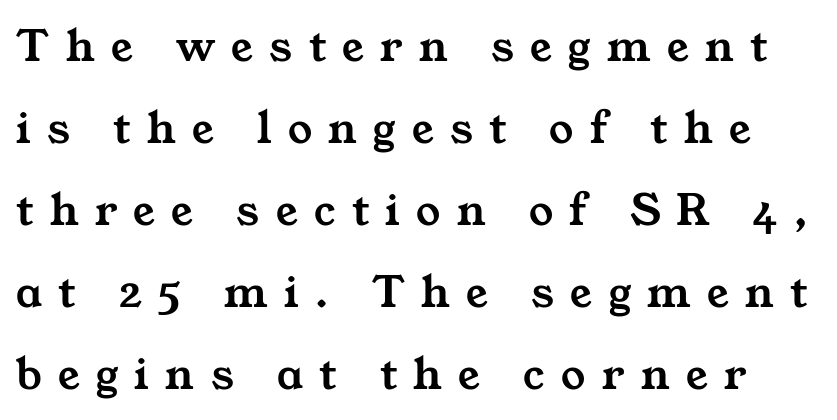
The image shows 48 px wide serif type; set line spacing 1.71x, unusually wide letter spacing (+0.34 em), not underlined; medium stroke contrast and a medium x-height.
